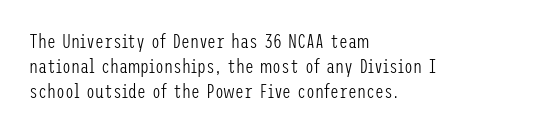
Q: Is the text bold? A: No.
Q: Is the text italic (slanted)? A: No, it is upright.
Q: Is the text underlined? A: No.
Q: How is the paragraph aligned? A: Left-aligned.
Q: Is the spacing between letters normal or unusually wide? A: Normal.
Q: Is the spacing between lines tight, normal or loose? A: Normal.
